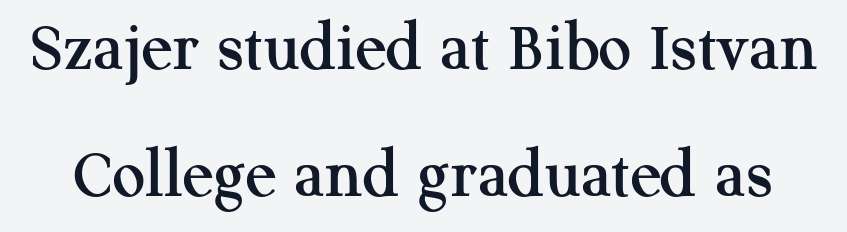
The image shows 73 px serif type, upright; set line spacing 1.74x, normal letter spacing, not underlined; medium stroke contrast and a medium x-height.
